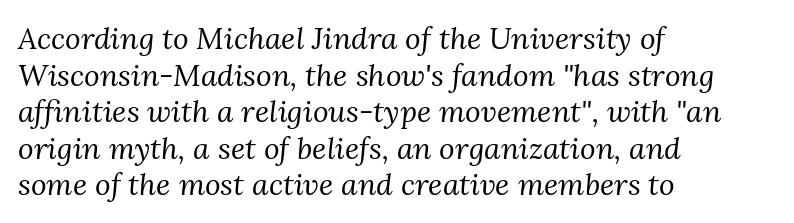
{"serif": "yes", "italic": "yes", "lean": "right", "slant_degrees": 3, "bold": "no", "weight": "regular", "width": "normal", "stroke_contrast": "medium", "x_height": "medium", "monospaced": "no", "underline": "no", "align": "left", "line_spacing_ratio": 1.22, "letter_spacing": "normal", "letter_spacing_em": 0.0, "glyph_px": 30}
